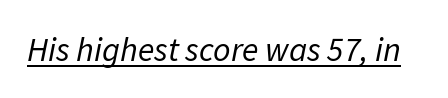
{"italic": "yes", "lean": "right", "slant_degrees": 11, "bold": "no", "weight": "regular", "width": "normal", "stroke_contrast": "low", "x_height": "medium", "monospaced": "no", "underline": "yes", "letter_spacing": "normal", "letter_spacing_em": 0.0, "glyph_px": 34}
